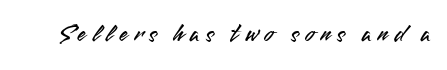
Observe the wide spacing: letters keep a clear distance from each other. The passage shown is not underscored anywhere.
